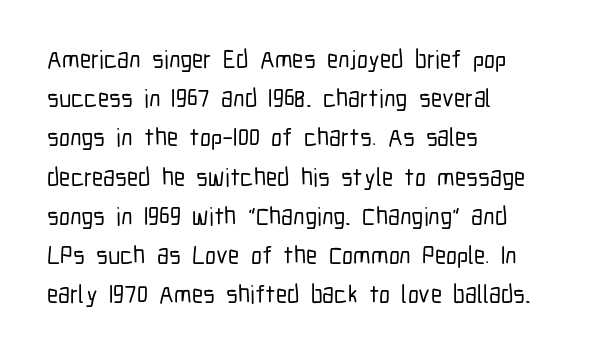
The image shows 25 px text type, upright; set left-aligned, normal line spacing (1.57x), normal letter spacing, not underlined.
